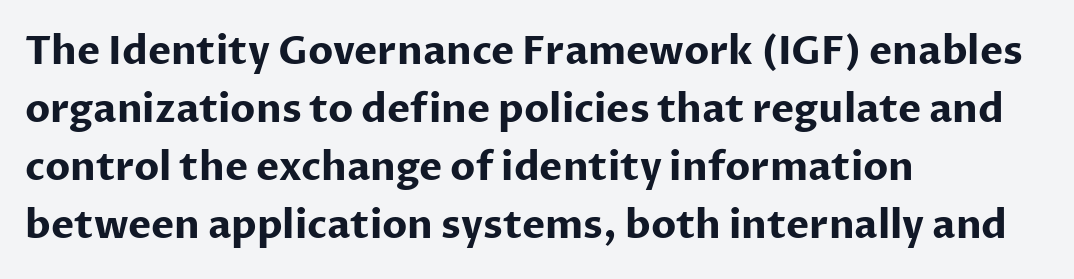
The image shows 39 px bold sans-serif type, upright; set left-aligned, normal line spacing (1.49x), normal letter spacing, not underlined; low stroke contrast and a medium x-height.
